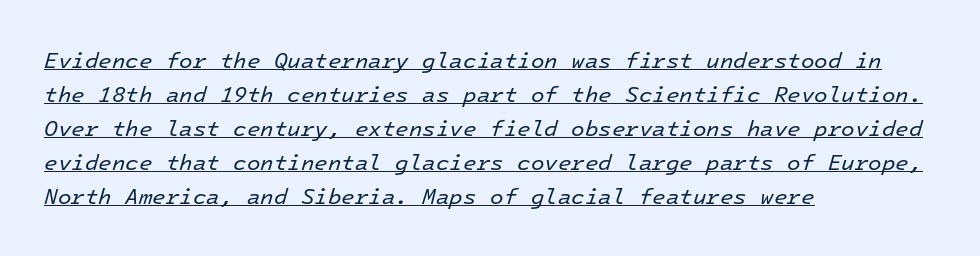
The image shows 22 px text type, italic (leaning right); set left-aligned, normal line spacing (1.55x), normal letter spacing, underlined.
